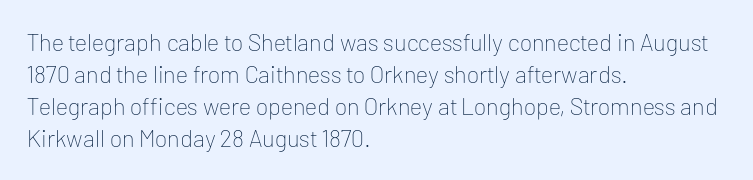
{"italic": "no", "bold": "no", "underline": "no", "align": "left", "line_spacing": "normal", "line_spacing_ratio": 1.34, "letter_spacing": "normal", "letter_spacing_em": 0.0, "glyph_px": 24}
